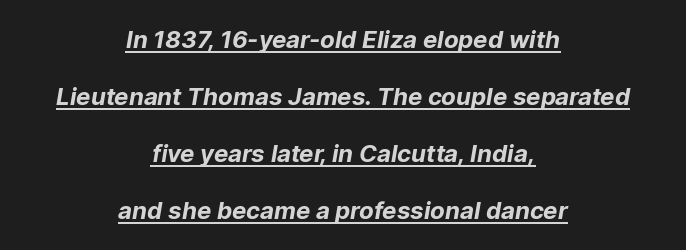
The image shows 24 px bold type; set centered, loose line spacing (2.38x), normal letter spacing, underlined.
